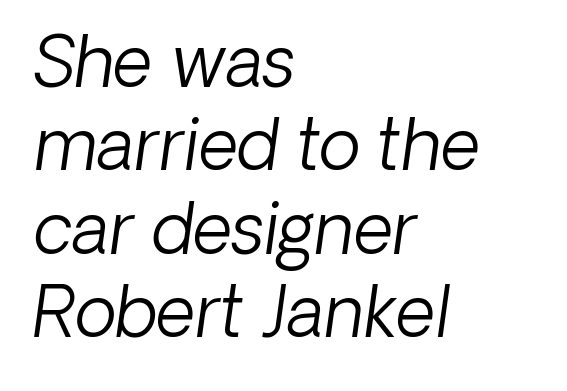
The image shows 69 px light type, italic (leaning right); set left-aligned, line spacing 1.21x, normal letter spacing, not underlined; low stroke contrast and a medium x-height.
